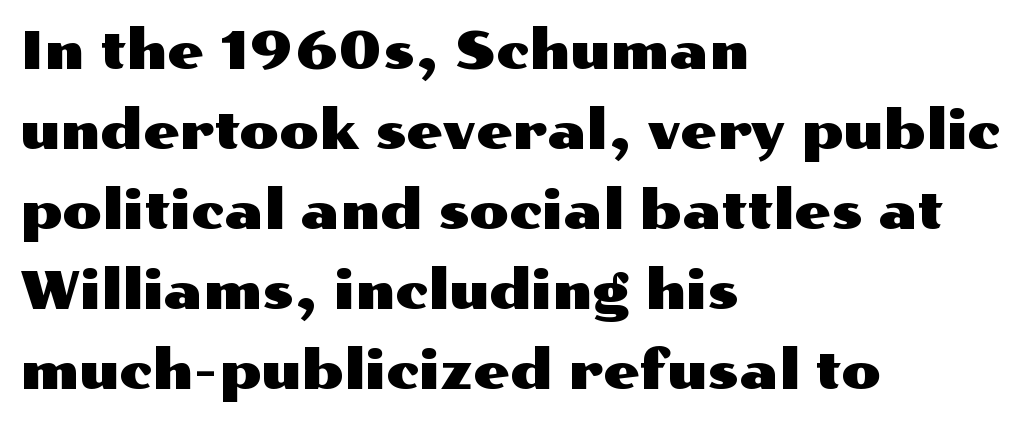
The image shows 52 px wide sans-serif type, upright; set left-aligned, normal line spacing (1.54x), normal letter spacing, not underlined; medium stroke contrast and a medium x-height.
